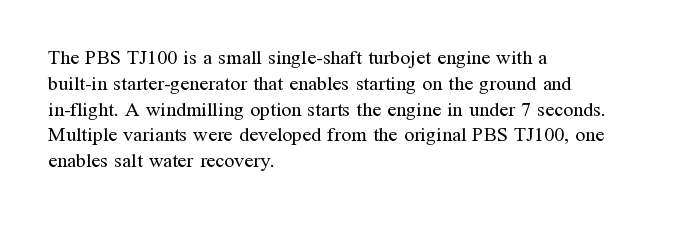
{"italic": "no", "bold": "no", "underline": "no", "align": "left", "line_spacing": "normal", "line_spacing_ratio": 1.29, "letter_spacing": "normal", "letter_spacing_em": 0.0, "glyph_px": 20}
